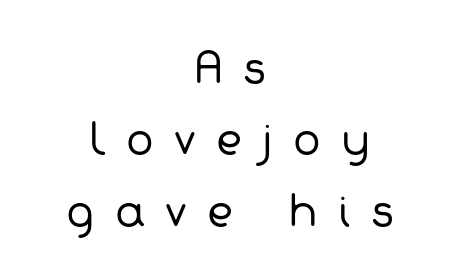
Q: Is the text bold? A: No.
Q: Is the typeface a serif or a sans-serif typeface? A: Sans-serif.
Q: Is the text underlined? A: No.
Q: How is the paragraph aligned? A: Centered.
Q: Is the spacing between letters normal or unusually wide? A: Unusually wide.
Q: Width (condensed, normal, or wide)? A: Normal.
Q: Stroke contrast? A: Low.
Q: x-height? A: Medium.
Q: Monospaced? A: No.
